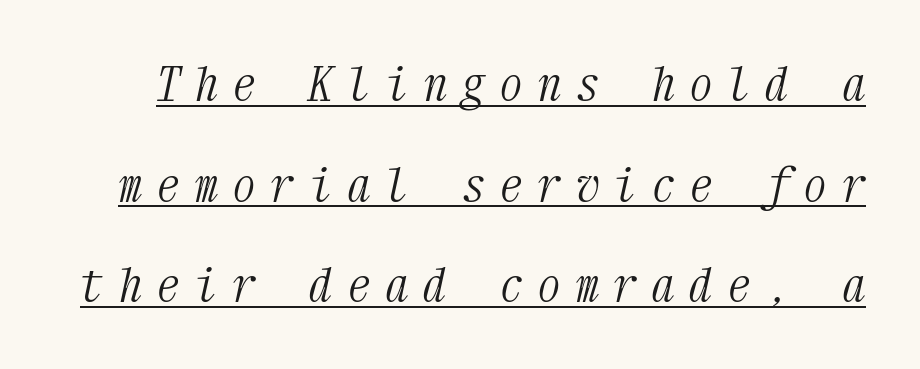
Q: Is the text bold? A: No.
Q: Is the text italic (slanted)? A: Yes, it leans right by about 12 degrees.
Q: Is the typeface a serif or a sans-serif typeface? A: Serif.
Q: Is the text underlined? A: Yes.
Q: Is the spacing between letters normal or unusually wide? A: Unusually wide.
Q: Is the spacing between lines tight, normal or loose? A: Loose.
Q: Width (condensed, normal, or wide)? A: Condensed.
Q: Stroke contrast? A: Medium.
Q: x-height? A: Medium.
Q: Monospaced? A: Yes.
